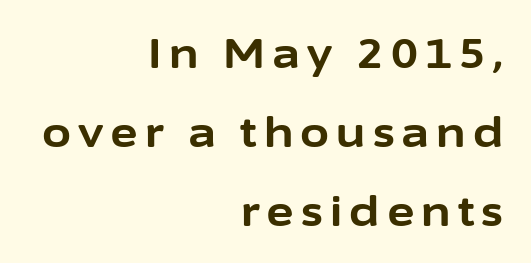
The image shows 42 px bold sans-serif type, upright; set right-aligned, line spacing 1.88x, not underlined; low stroke contrast and a medium x-height.
